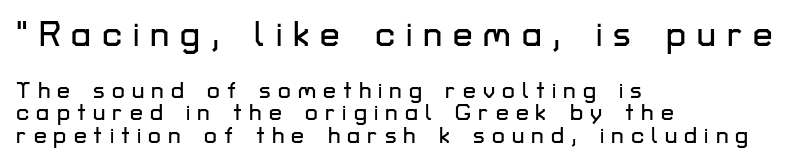
The image shows 35 px sans-serif type, upright; set left-aligned, tight line spacing (0.97x), unusually wide letter spacing (+0.31 em), not underlined; the first (top) block is 1.52x larger; low stroke contrast and a medium x-height.
